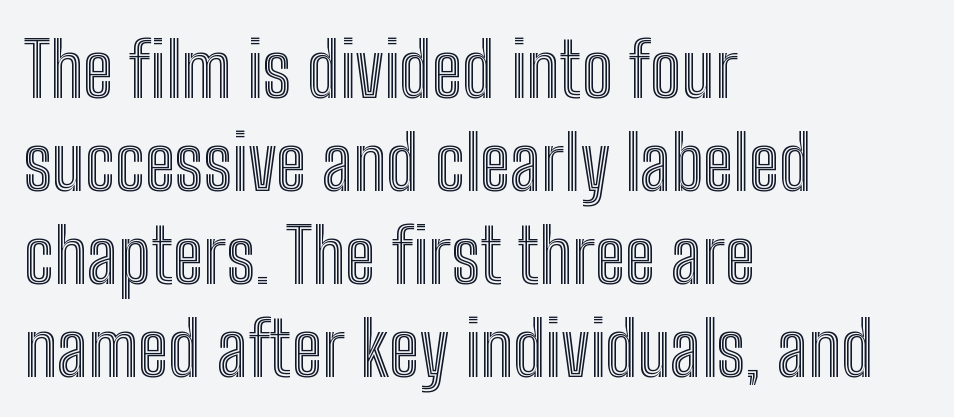
The lettering holds an erect, upright posture throughout. The rendering anchors every line to the left-hand side. Descenders are the only things crossing below the line. Does extra space separate the letters? No, they use regular spacing. The face used here is proportionally spaced, like ordinary book or web type.
